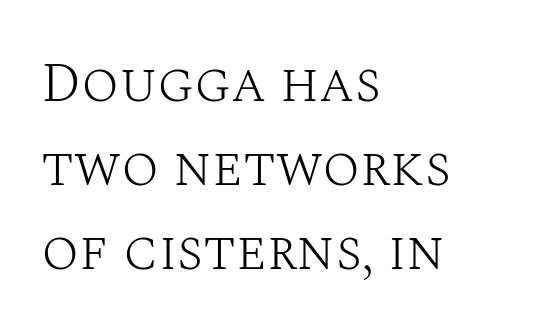
A typesetter would call this proportional, since set widths differ per character. Classification — serif. Evenly set lines give the paragraph a standard silhouette. The lines in this sample share a left origin and differ only in where they stop.
